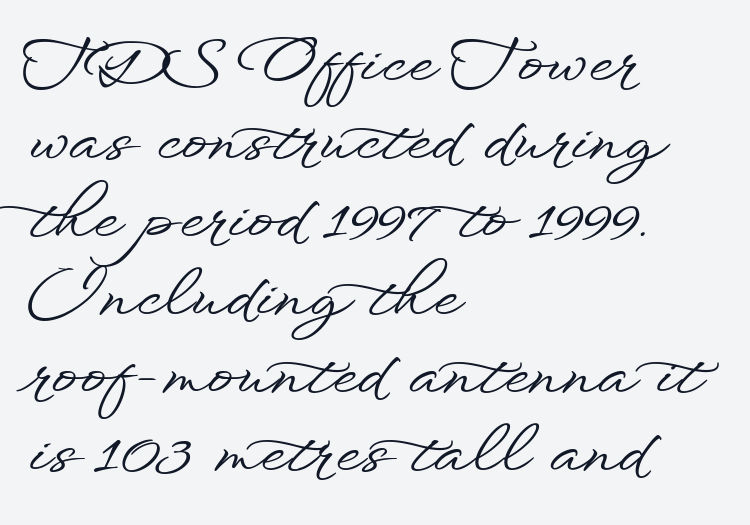
The image shows 64 px wide sans-serif type; set left-aligned, line spacing 1.22x, normal letter spacing, not underlined; low stroke contrast and a small x-height.
